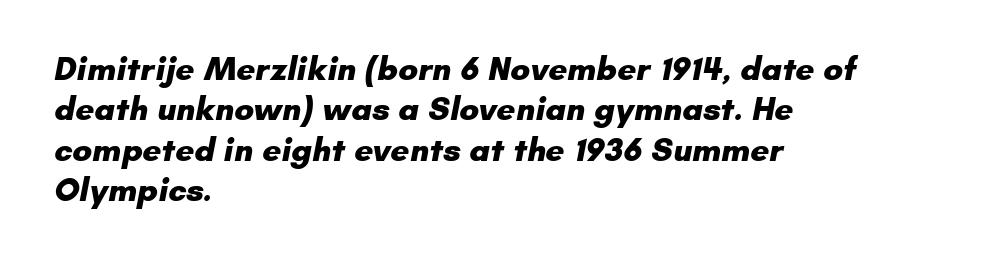
Q: Is the text bold? A: Yes.
Q: Is the typeface a serif or a sans-serif typeface? A: Sans-serif.
Q: Is the text underlined? A: No.
Q: How is the paragraph aligned? A: Left-aligned.
Q: Is the spacing between letters normal or unusually wide? A: Normal.
Q: Width (condensed, normal, or wide)? A: Normal.
Q: Stroke contrast? A: Low.
Q: x-height? A: Small.
Q: Monospaced? A: No.
